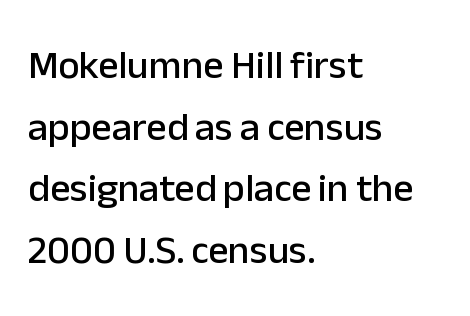
Visually the block forms a straight wall on the left and a jagged coastline on the right. Examine the stroke ends and you'll find no serifs. Underlining? Definitely not there. The face used here is rendered with its standard letterfit. Think of a printed novel: that variable character pitch is what you see here.
